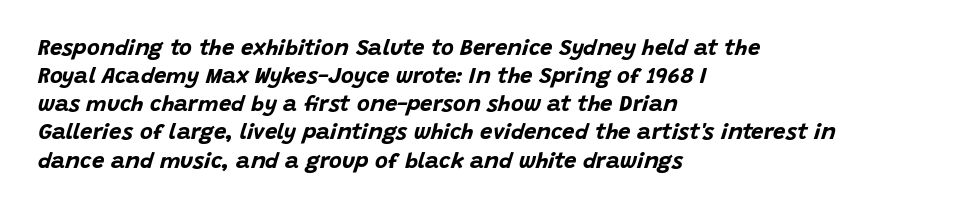
The image shows 22 px bold type, italic (leaning right); set left-aligned, normal line spacing (1.28x), normal letter spacing, not underlined.
